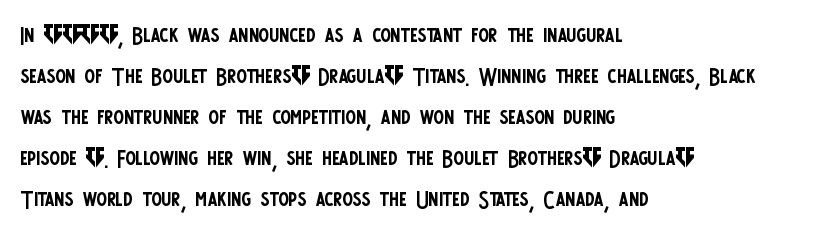
{"serif": "no", "italic": "no", "bold": "no", "weight": "regular", "width": "condensed", "stroke_contrast": "low", "x_height": "large", "monospaced": "no", "underline": "no", "align": "left", "line_spacing": "normal", "line_spacing_ratio": 1.32, "letter_spacing": "normal", "letter_spacing_em": 0.0, "glyph_px": 31}
